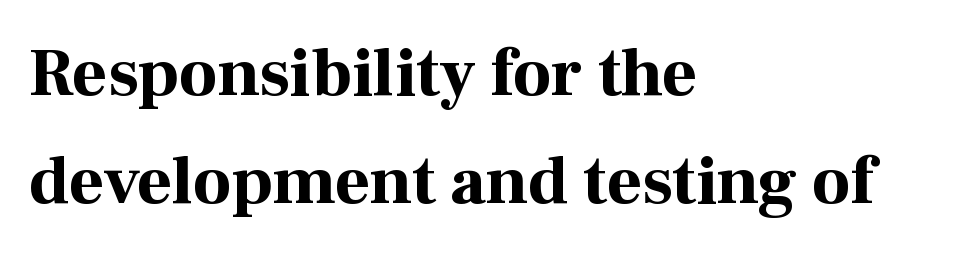
The image shows 68 px bold serif type, upright; set left-aligned, normal line spacing (1.59x), normal letter spacing, not underlined; high stroke contrast and a medium x-height.
